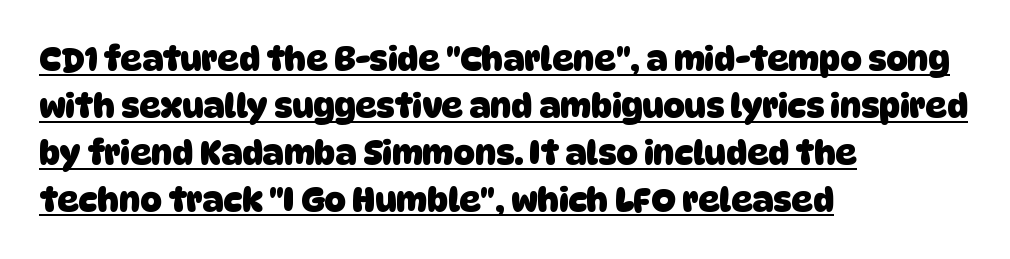
{"serif": "no", "bold": "yes", "weight": "heavy", "width": "normal", "stroke_contrast": "low", "x_height": "large", "monospaced": "no", "underline": "yes", "align": "left", "line_spacing": "normal", "line_spacing_ratio": 1.42, "letter_spacing": "normal", "letter_spacing_em": 0.0, "glyph_px": 33}
